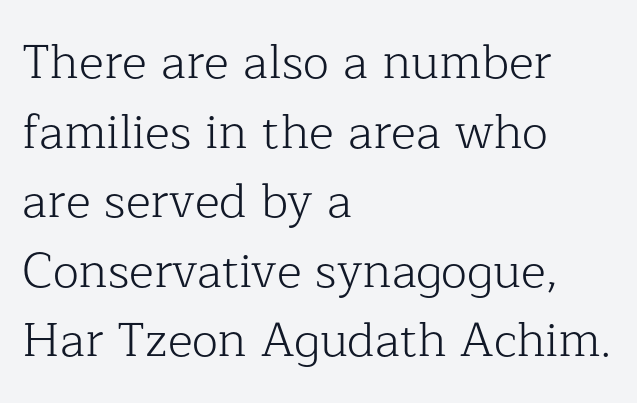
Q: Is the text bold? A: No.
Q: Is the text italic (slanted)? A: No, it is upright.
Q: Is the typeface a serif or a sans-serif typeface? A: Serif.
Q: Is the text underlined? A: No.
Q: How is the paragraph aligned? A: Left-aligned.
Q: Is the spacing between letters normal or unusually wide? A: Normal.
Q: Is the spacing between lines tight, normal or loose? A: Normal.
Q: Width (condensed, normal, or wide)? A: Normal.
Q: Stroke contrast? A: Low.
Q: x-height? A: Medium.
Q: Monospaced? A: No.
